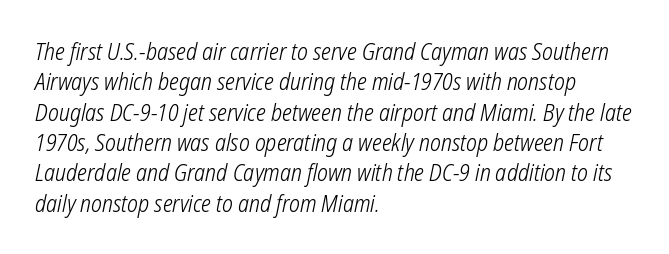
The image shows 23 px text type; set left-aligned, normal line spacing (1.32x), normal letter spacing, not underlined.
